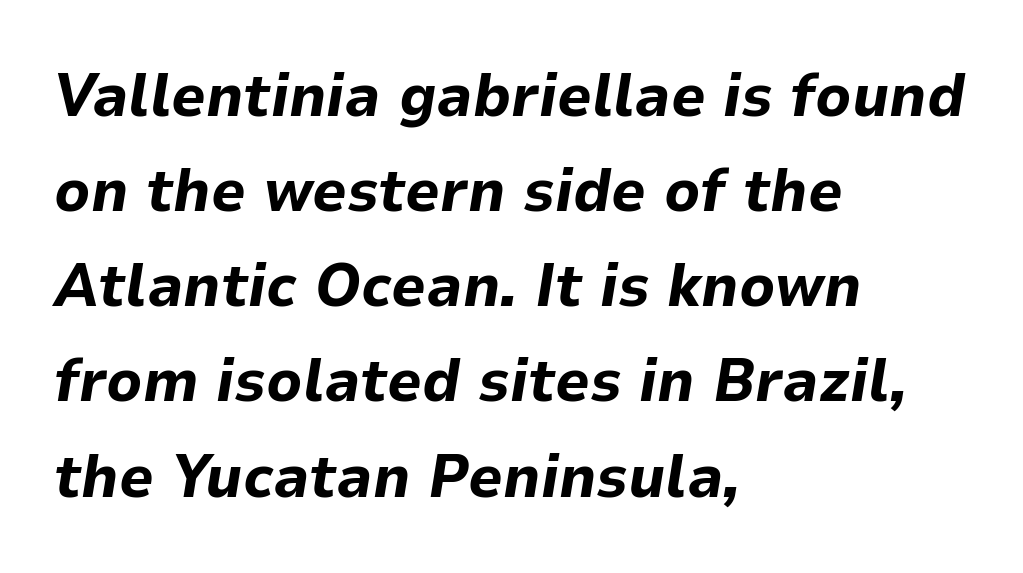
The image shows 61 px bold type, italic (leaning right); set left-aligned, normal line spacing (1.56x), normal letter spacing, not underlined; low stroke contrast and a medium x-height.
